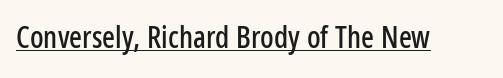
{"serif": "no", "italic": "no", "width": "condensed", "stroke_contrast": "low", "x_height": "medium", "monospaced": "no", "underline": "yes", "letter_spacing": "normal", "letter_spacing_em": 0.0, "glyph_px": 30}
